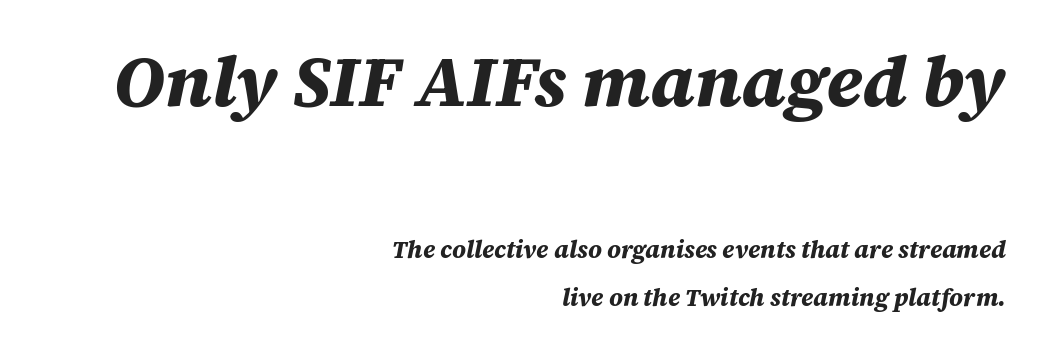
{"italic": "yes", "lean": "right", "slant_degrees": 12, "bold": "yes", "weight": "bold", "width": "normal", "stroke_contrast": "medium", "x_height": "large", "monospaced": "no", "underline": "no", "align": "right", "line_spacing": "loose", "line_spacing_ratio": 2.0, "letter_spacing": "normal", "letter_spacing_em": 0.0, "larger_block": "first", "size_ratio": 3.0, "glyph_px": 72}
